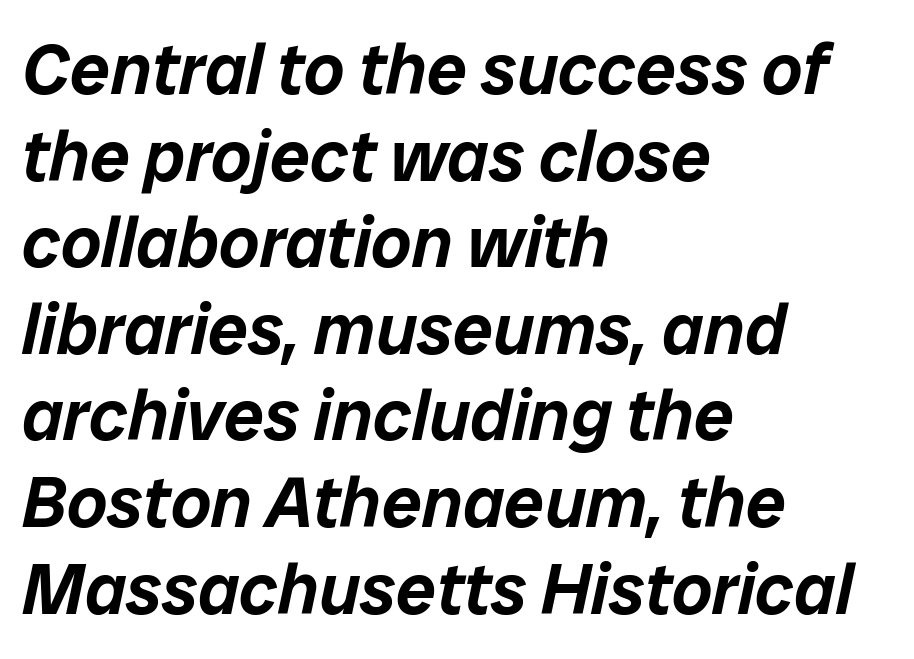
When letters slant like this, we call the style italic. Compared with typical body copy, the letter spacing here is the same. Varying glyph widths throughout — classic text-font behaviour. Underline: absent. The ragged edge is on the right, which tells us the setting is flush left.
